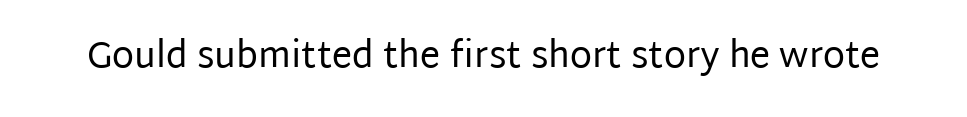
The lettering holds an erect, upright posture throughout. Character widths vary here, with narrow letters taking less room than wide ones. Honestly, the letter spacing is just normal — you wouldn't notice it. A clean baseline with only descenders dipping below it. Nothing sits at the stroke ends, so this counts as sans-serif.
